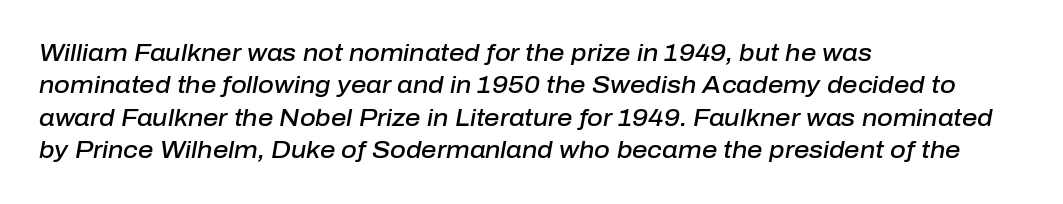
The image shows 24 px text type, italic (leaning right); set left-aligned, normal line spacing (1.35x), normal letter spacing, not underlined.
